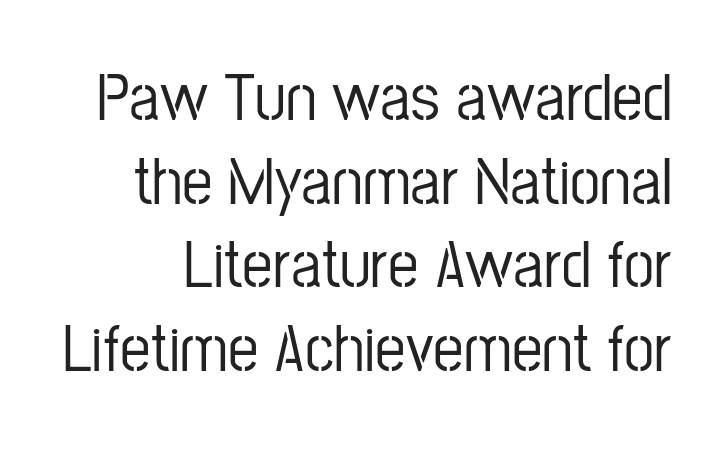
The image shows 68 px condensed sans-serif type, upright; set line spacing 1.23x, normal letter spacing, not underlined; low stroke contrast and a medium x-height.
